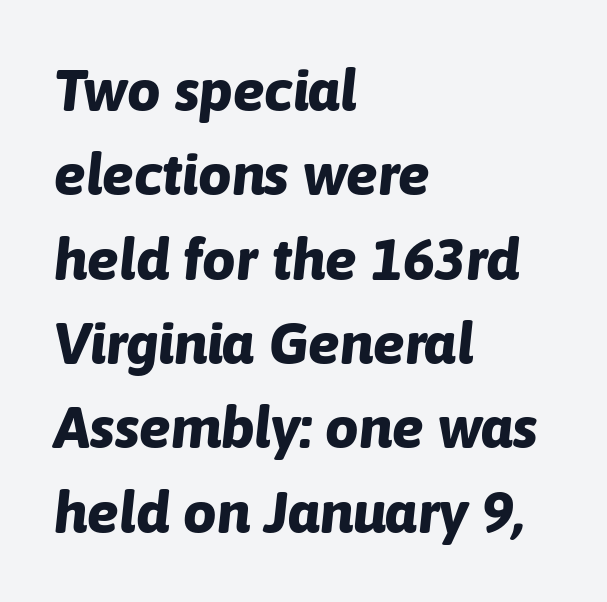
Q: Is the text bold? A: Yes.
Q: Is the text italic (slanted)? A: Yes, it leans right by about 6 degrees.
Q: Is the text underlined? A: No.
Q: How is the paragraph aligned? A: Left-aligned.
Q: Is the spacing between letters normal or unusually wide? A: Normal.
Q: Is the spacing between lines tight, normal or loose? A: Normal.
Q: Width (condensed, normal, or wide)? A: Normal.
Q: Stroke contrast? A: Low.
Q: x-height? A: Medium.
Q: Monospaced? A: No.
